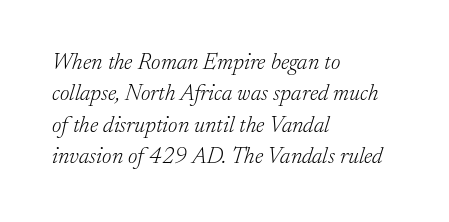
Q: Is the text bold? A: No.
Q: Is the text italic (slanted)? A: Yes, it leans right by about 17 degrees.
Q: Is the text underlined? A: No.
Q: How is the paragraph aligned? A: Left-aligned.
Q: Is the spacing between letters normal or unusually wide? A: Normal.
Q: Is the spacing between lines tight, normal or loose? A: Normal.
